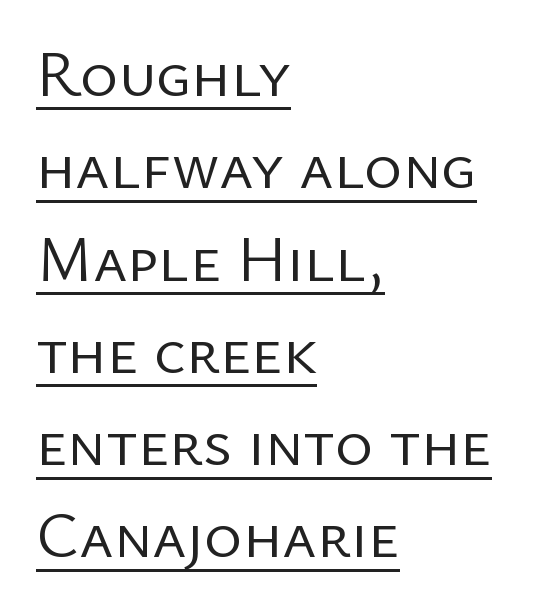
The image shows 65 px regular-weight sans-serif type, upright; set left-aligned, normal line spacing (1.42x), normal letter spacing, underlined; low stroke contrast and a medium x-height.
